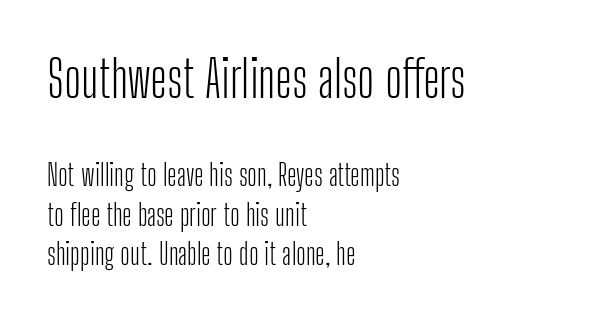
{"serif": "no", "italic": "no", "bold": "no", "weight": "light", "width": "condensed", "stroke_contrast": "low", "x_height": "medium", "monospaced": "no", "underline": "no", "align": "left", "line_spacing": "normal", "line_spacing_ratio": 1.36, "letter_spacing": "normal", "letter_spacing_em": 0.0, "larger_block": "first", "size_ratio": 1.76, "glyph_px": 51}
